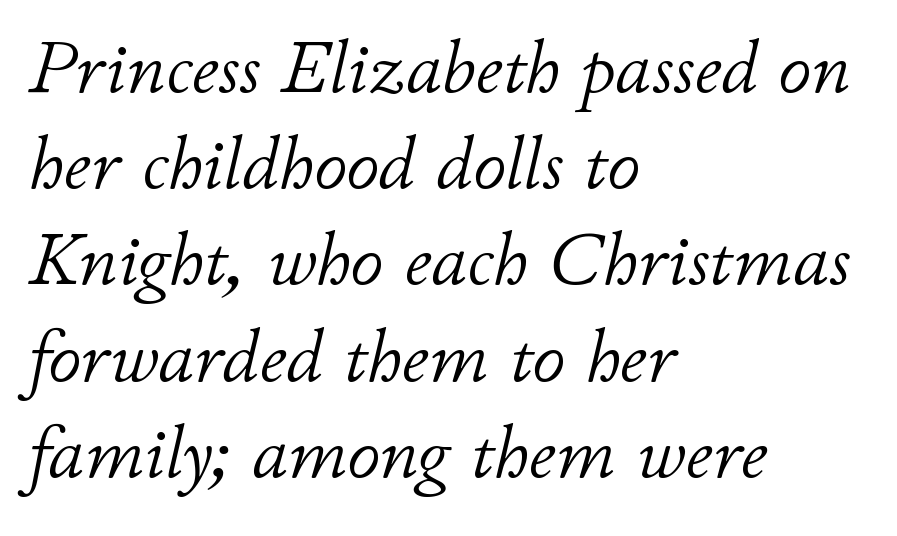
Q: Is the text bold? A: No.
Q: Is the text italic (slanted)? A: Yes, it leans right by about 11 degrees.
Q: Is the text underlined? A: No.
Q: How is the paragraph aligned? A: Left-aligned.
Q: Is the spacing between letters normal or unusually wide? A: Normal.
Q: Is the spacing between lines tight, normal or loose? A: Normal.
Q: Width (condensed, normal, or wide)? A: Normal.
Q: Stroke contrast? A: Low.
Q: x-height? A: Small.
Q: Monospaced? A: No.
